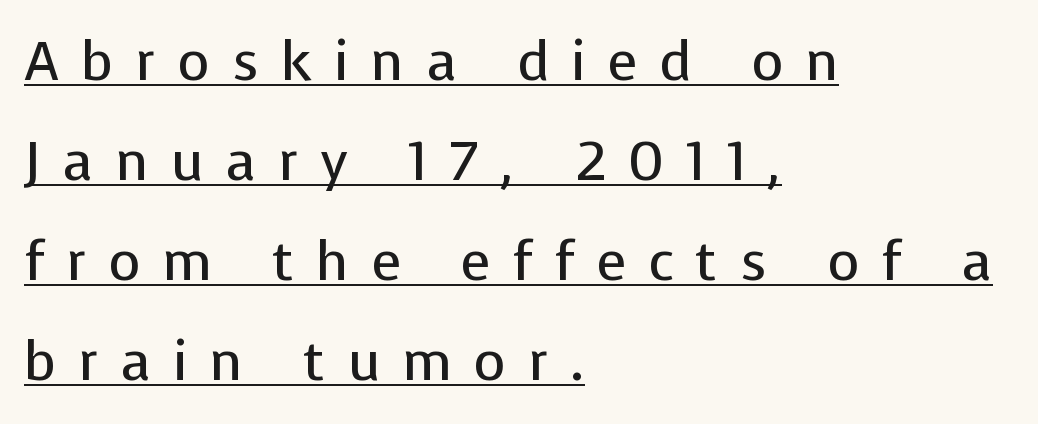
{"serif": "no", "italic": "no", "bold": "no", "weight": "regular", "width": "normal", "stroke_contrast": "low", "x_height": "medium", "monospaced": "no", "underline": "yes", "align": "left", "line_spacing_ratio": 1.82, "letter_spacing": "wide", "letter_spacing_em": 0.4, "glyph_px": 55}
